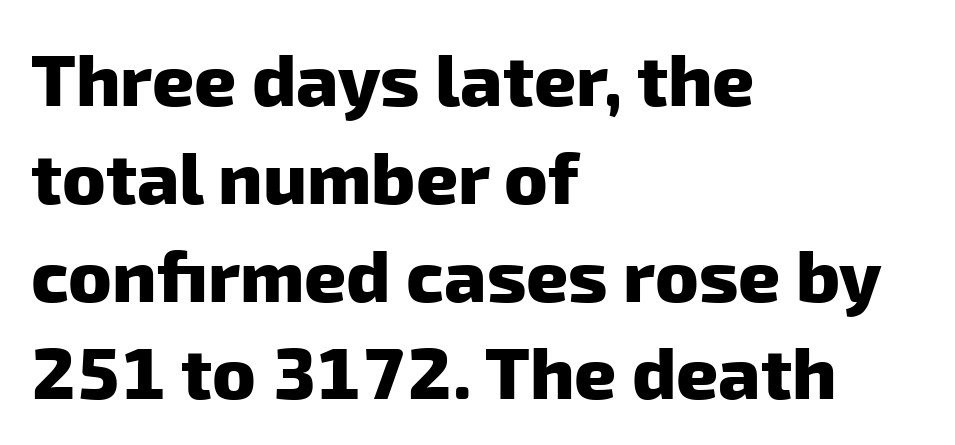
The image shows 73 px heavy sans-serif type; set left-aligned, normal line spacing (1.34x), normal letter spacing, not underlined; low stroke contrast and a medium x-height.
